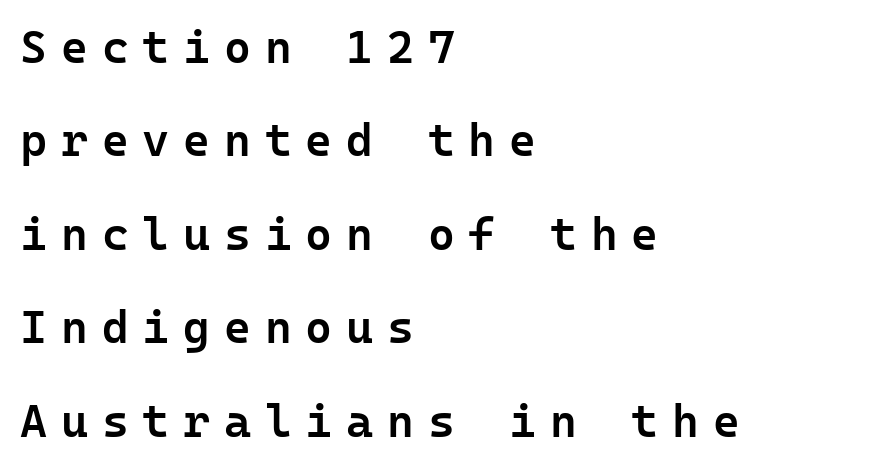
Loosely led — the rows are spread out. Line starts are locked; line ends wander. The string is rendered with underlining switched off. Observe the wide spacing: letters keep a clear distance from each other. This is the regular roman posture of the typeface.
